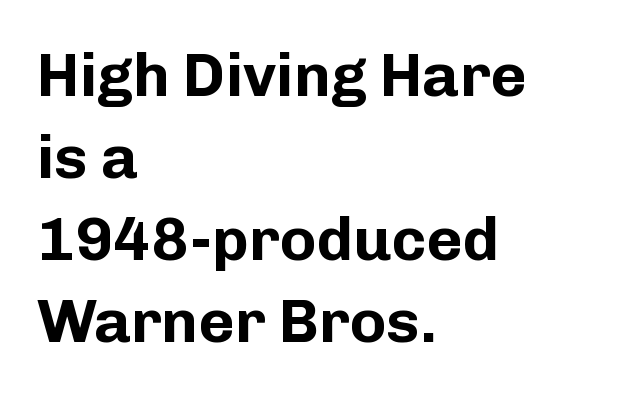
The image shows 62 px bold sans-serif type, upright; set left-aligned, normal line spacing (1.32x), normal letter spacing, not underlined; low stroke contrast and a medium x-height.
